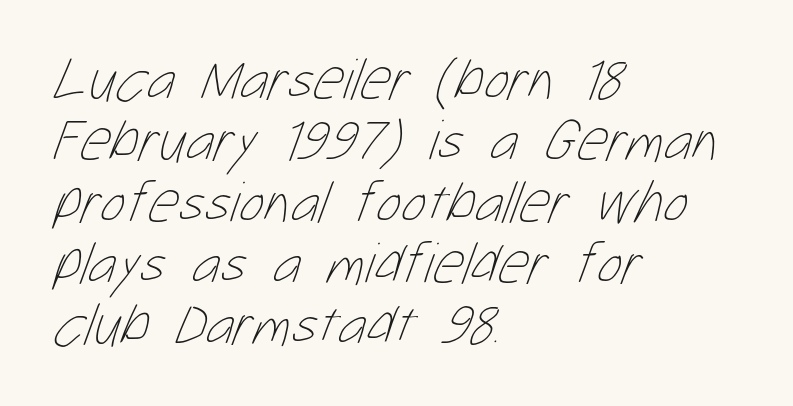
The image shows 59 px thin, condensed type; set left-aligned, tight line spacing (1.04x), normal letter spacing, not underlined; low stroke contrast and a medium x-height.
